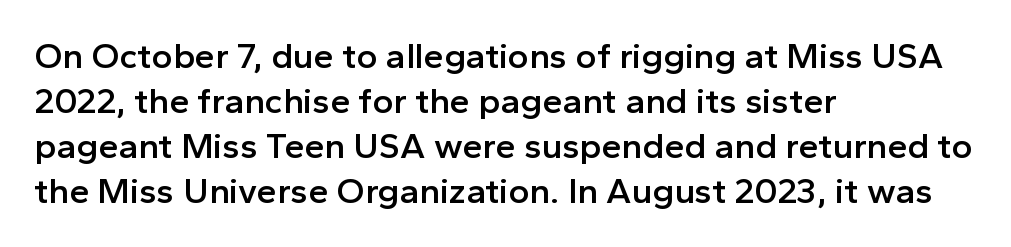
Q: Is the text bold? A: Semi-bold.
Q: Is the text italic (slanted)? A: No, it is upright.
Q: Is the typeface a serif or a sans-serif typeface? A: Sans-serif.
Q: Is the text underlined? A: No.
Q: How is the paragraph aligned? A: Left-aligned.
Q: Is the spacing between letters normal or unusually wide? A: Normal.
Q: Is the spacing between lines tight, normal or loose? A: Normal.
Q: Width (condensed, normal, or wide)? A: Normal.
Q: x-height? A: Medium.
Q: Monospaced? A: No.
